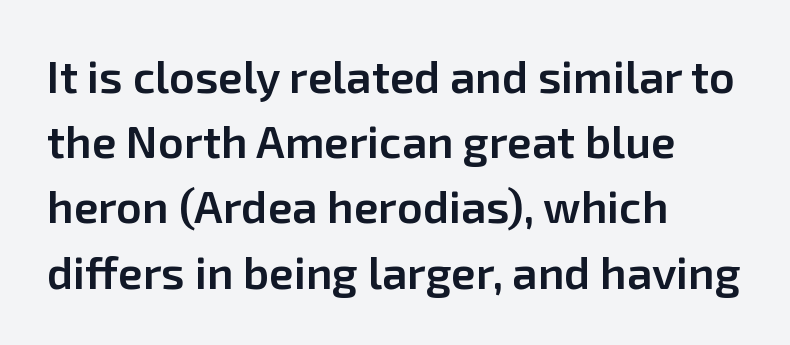
Q: Is the text bold? A: Semi-bold.
Q: Is the text italic (slanted)? A: No, it is upright.
Q: Is the typeface a serif or a sans-serif typeface? A: Sans-serif.
Q: Is the text underlined? A: No.
Q: How is the paragraph aligned? A: Left-aligned.
Q: Is the spacing between letters normal or unusually wide? A: Normal.
Q: Is the spacing between lines tight, normal or loose? A: Normal.
Q: Width (condensed, normal, or wide)? A: Normal.
Q: Stroke contrast? A: Low.
Q: x-height? A: Medium.
Q: Monospaced? A: No.
